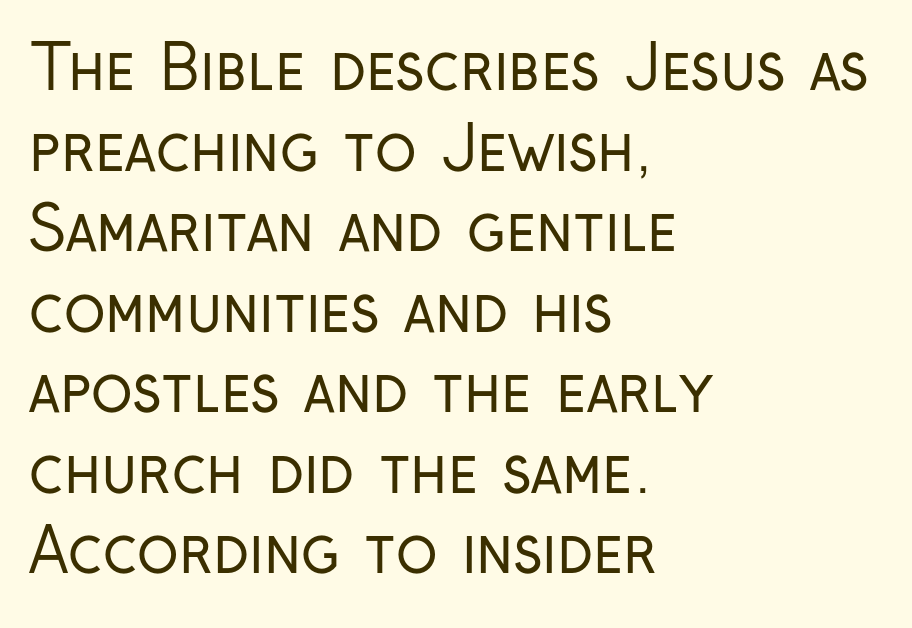
Q: Is the text bold? A: No.
Q: Is the text italic (slanted)? A: No, it is upright.
Q: Is the typeface a serif or a sans-serif typeface? A: Sans-serif.
Q: Is the text underlined? A: No.
Q: How is the paragraph aligned? A: Left-aligned.
Q: Is the spacing between letters normal or unusually wide? A: Normal.
Q: Is the spacing between lines tight, normal or loose? A: Normal.
Q: Width (condensed, normal, or wide)? A: Condensed.
Q: Stroke contrast? A: Low.
Q: x-height? A: Medium.
Q: Monospaced? A: No.
